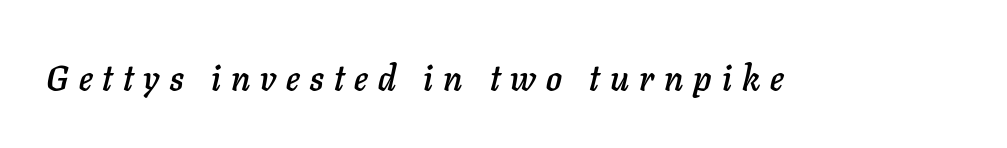
The image shows 35 px text type, italic (leaning right); set unusually wide letter spacing (+0.29 em), not underlined; low stroke contrast and a medium x-height.
